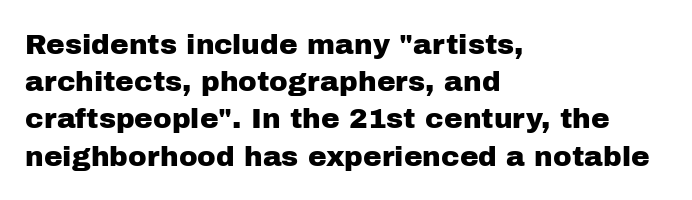
Q: Is the text italic (slanted)? A: No, it is upright.
Q: Is the typeface a serif or a sans-serif typeface? A: Sans-serif.
Q: Is the text underlined? A: No.
Q: How is the paragraph aligned? A: Left-aligned.
Q: Is the spacing between letters normal or unusually wide? A: Normal.
Q: Is the spacing between lines tight, normal or loose? A: Normal.
Q: Width (condensed, normal, or wide)? A: Normal.
Q: Stroke contrast? A: Low.
Q: x-height? A: Medium.
Q: Monospaced? A: No.
